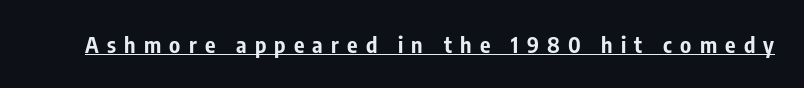
Stroke thickness is high; the sample reads as a true bold. Caption: lettering with a line underneath. This is the regular roman posture of the typeface. The letterforms stand isolated, each surrounded by extra space.
